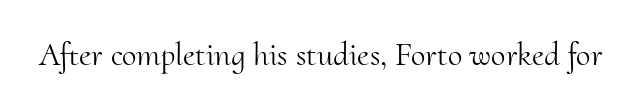
Q: Is the text bold? A: No.
Q: Is the text italic (slanted)? A: No, it is upright.
Q: Is the typeface a serif or a sans-serif typeface? A: Serif.
Q: Is the text underlined? A: No.
Q: Is the spacing between letters normal or unusually wide? A: Normal.
Q: Width (condensed, normal, or wide)? A: Normal.
Q: Stroke contrast? A: Medium.
Q: x-height? A: Small.
Q: Monospaced? A: No.
